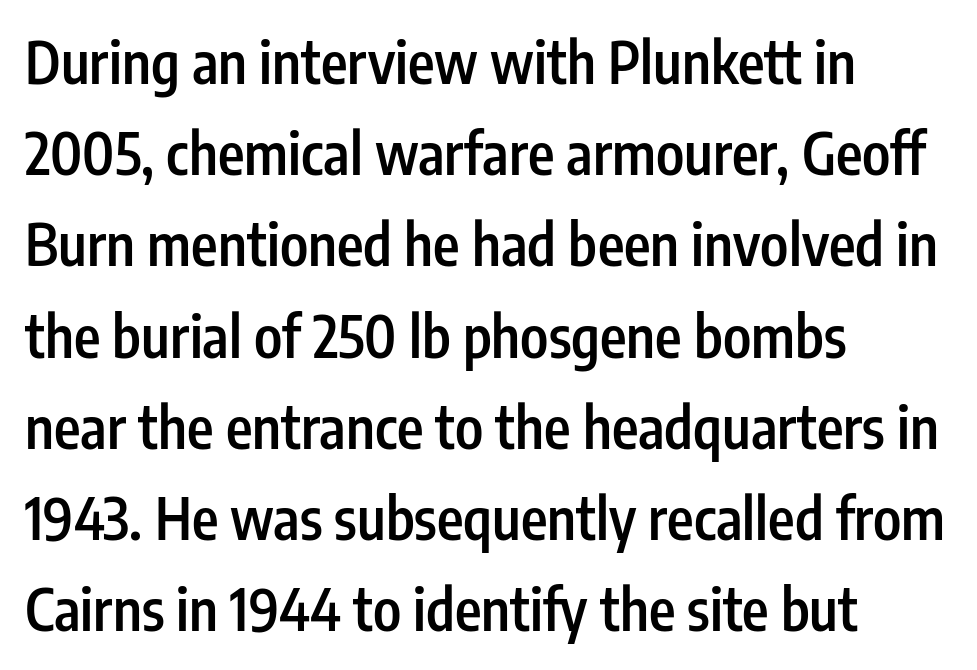
The passage shown is typed in a proportional face where columns would drift. Regarding leading, the lines here are spaced in the standard way. Between one letter and the next there's only the usual sliver of space. The glyphs are unaccompanied by any horizontal stroke below them. Is there any slant? The stems are plumb.
